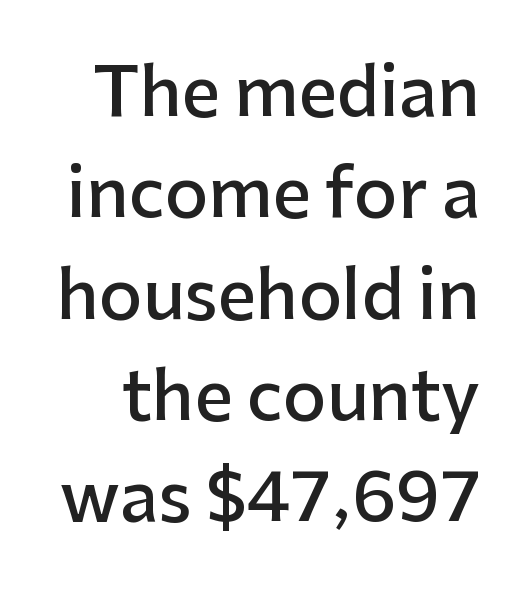
The rendering uses natural spacing where letterforms have individual widths. Each row of text sits above clean, open space. Rows of type keep a routine distance in the vertical direction. A typesetter would mark this as roman, not italic. The face used here is rendered with its standard letterfit.
